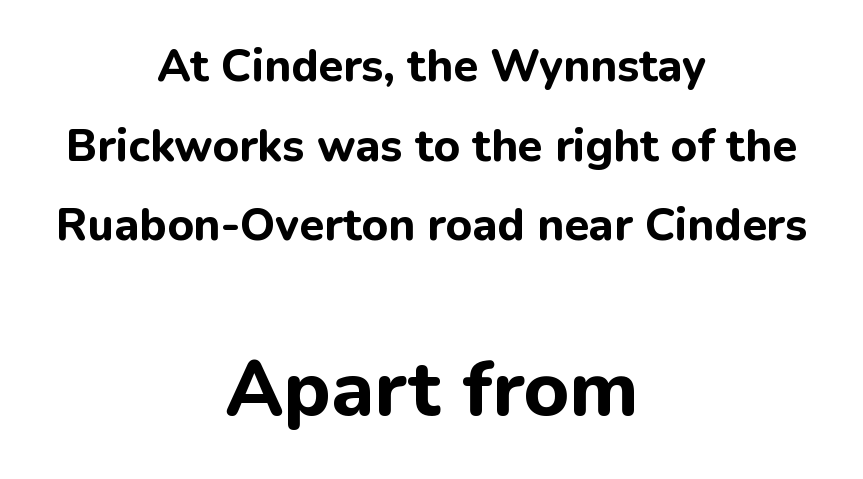
Q: Is the text bold? A: Yes.
Q: Is the text italic (slanted)? A: No, it is upright.
Q: Is the typeface a serif or a sans-serif typeface? A: Sans-serif.
Q: Is the text underlined? A: No.
Q: How is the paragraph aligned? A: Centered.
Q: Is the spacing between letters normal or unusually wide? A: Normal.
Q: Which block of text is set in a larger size, the first (top) or the second (bottom)? A: The second (bottom) one.
Q: Width (condensed, normal, or wide)? A: Normal.
Q: Stroke contrast? A: Low.
Q: x-height? A: Medium.
Q: Monospaced? A: No.
